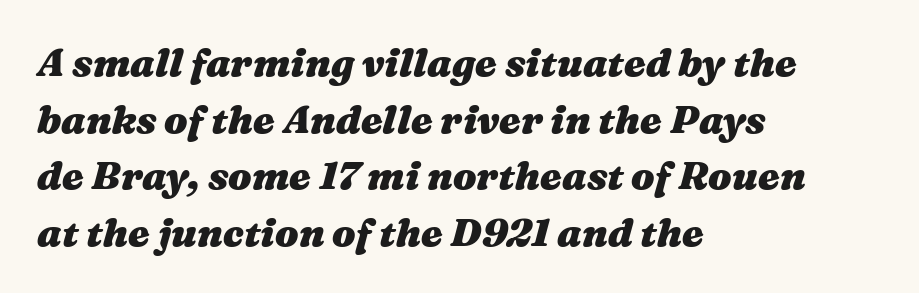
The image shows 39 px heavy, wide type, italic (leaning right); set left-aligned, normal line spacing (1.45x), normal letter spacing, not underlined; medium stroke contrast and a medium x-height.
